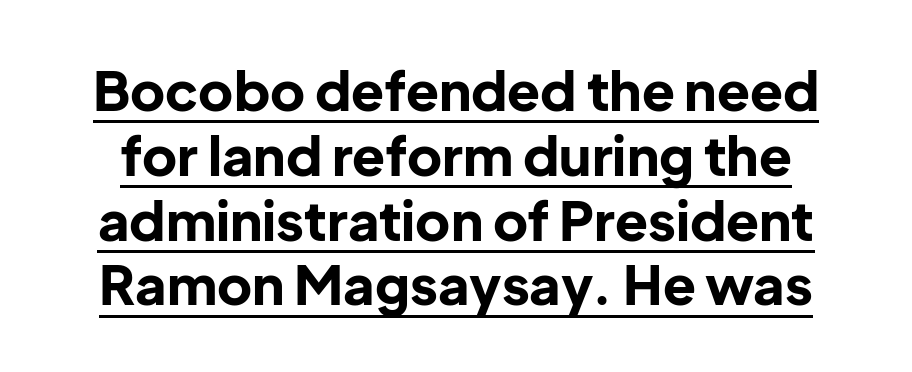
{"serif": "no", "italic": "no", "bold": "yes", "weight": "bold", "width": "normal", "stroke_contrast": "low", "x_height": "medium", "monospaced": "no", "underline": "yes", "line_spacing_ratio": 1.2, "letter_spacing": "normal", "letter_spacing_em": 0.0, "glyph_px": 54}
